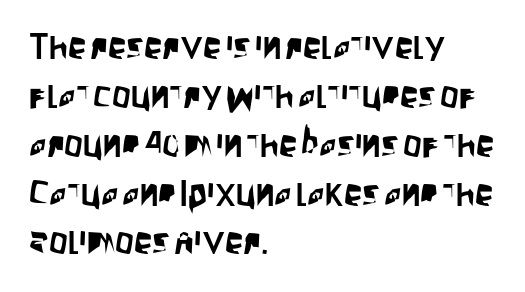
Is the block centered? No — it sits flush against the left margin. This sample has the flowing, uneven cadence of proportional lettering. The specimen reads as upright at a glance. You could call the tracking neutral — neither tight nor loose. The text was rendered using a sans face with plain stroke endings.
